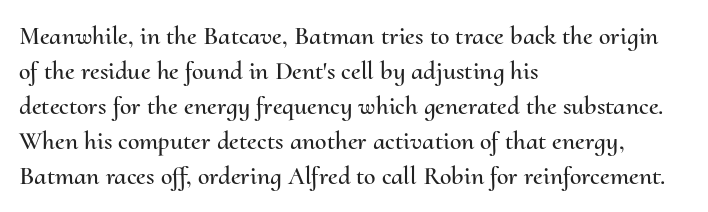
Q: Is the text italic (slanted)? A: No, it is upright.
Q: Is the text underlined? A: No.
Q: How is the paragraph aligned? A: Left-aligned.
Q: Is the spacing between letters normal or unusually wide? A: Normal.
Q: Is the spacing between lines tight, normal or loose? A: Normal.
